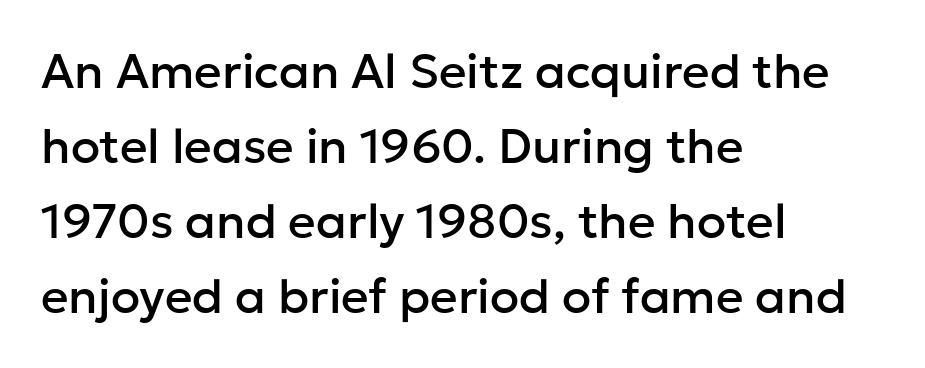
No italicization has been applied; the sample stays upright. This sample is left-justified, so line endings fall wherever the words run out. Leading matches the norm, producing a regular column. Tracking value appears to be zero — textbook default spacing.
